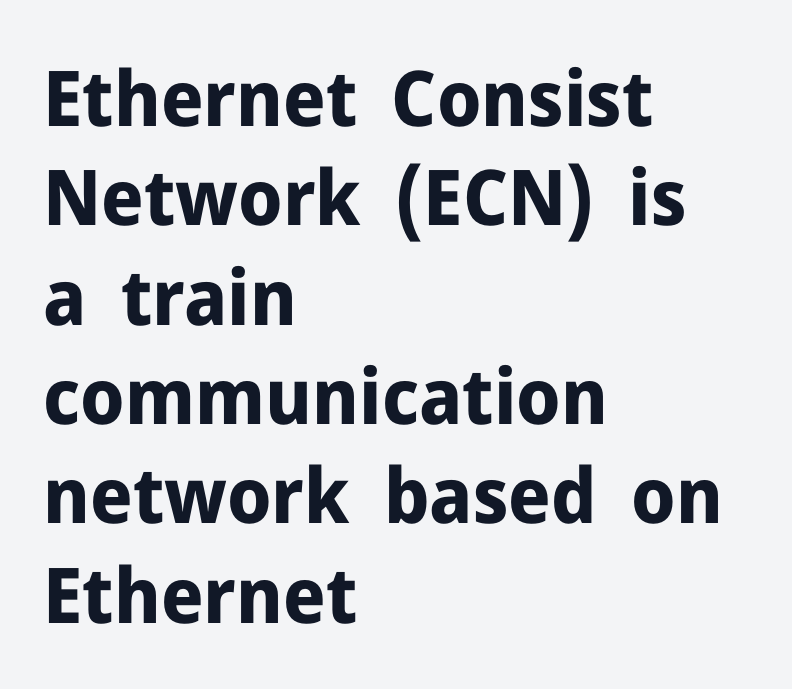
The image shows 77 px bold sans-serif type, upright; set left-aligned, normal line spacing (1.29x), normal letter spacing, not underlined; low stroke contrast and a medium x-height.
